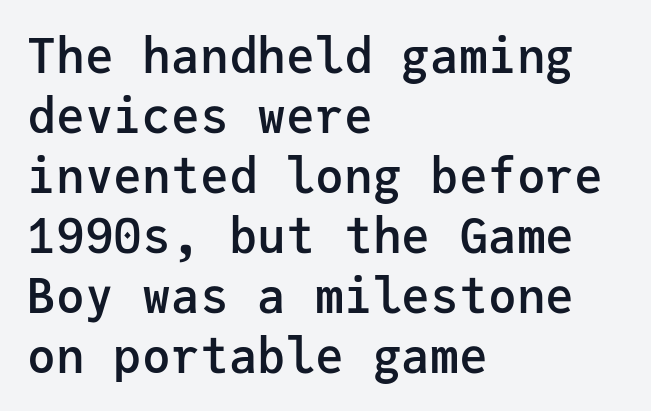
Descenders hang freely into open space. The rag falls on the right side of this text block. The lettering holds an erect, upright posture throughout. Is the letter spacing exaggerated? No — it looks like the ordinary default. The passage shown stacks its lines at a standard gap.
